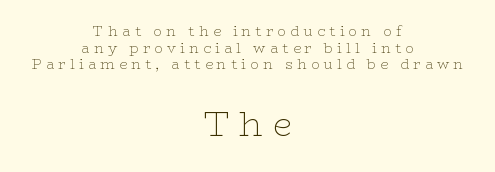
Q: Is the text bold? A: No.
Q: Is the text italic (slanted)? A: No, it is upright.
Q: Is the typeface a serif or a sans-serif typeface? A: Serif.
Q: Is the text underlined? A: No.
Q: How is the paragraph aligned? A: Centered.
Q: Is the spacing between letters normal or unusually wide? A: Unusually wide.
Q: Which block of text is set in a larger size, the first (top) or the second (bottom)? A: The second (bottom) one.
Q: Width (condensed, normal, or wide)? A: Wide.
Q: Stroke contrast? A: Low.
Q: x-height? A: Medium.
Q: Monospaced? A: No.
